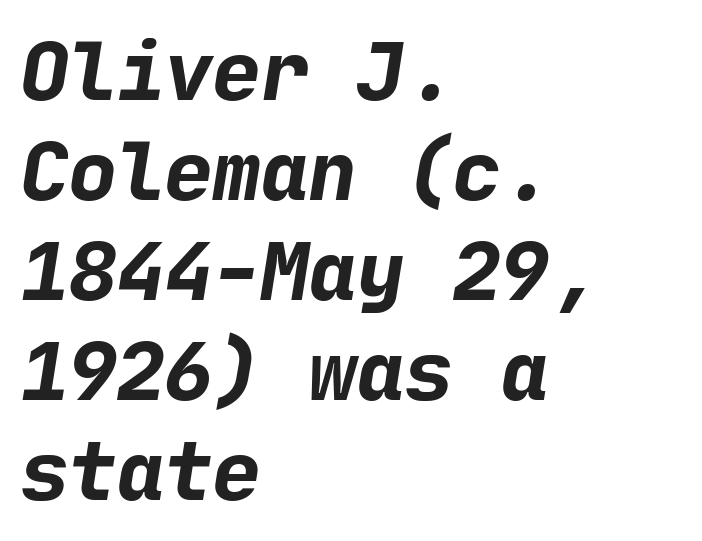
{"serif": "no", "bold": "yes", "weight": "bold", "width": "normal", "stroke_contrast": "low", "x_height": "medium", "underline": "no", "align": "left", "line_spacing": "normal", "line_spacing_ratio": 1.25, "letter_spacing": "normal", "letter_spacing_em": 0.0, "glyph_px": 80}
